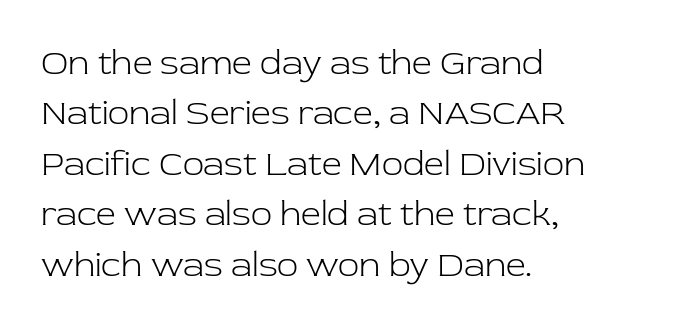
{"serif": "yes", "italic": "no", "bold": "no", "weight": "light", "width": "normal", "stroke_contrast": "low", "x_height": "medium", "monospaced": "no", "underline": "no", "align": "left", "line_spacing": "normal", "line_spacing_ratio": 1.44, "letter_spacing": "normal", "letter_spacing_em": 0.0, "glyph_px": 35}
